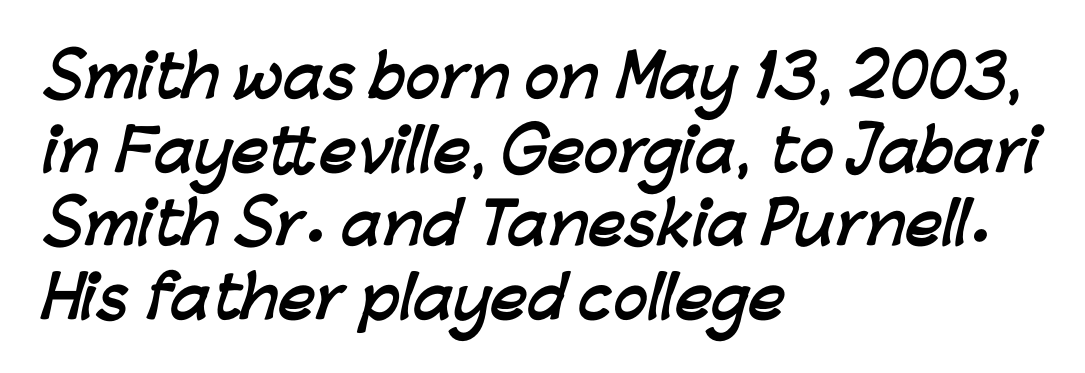
Q: Is the text bold? A: Yes.
Q: Is the typeface a serif or a sans-serif typeface? A: Sans-serif.
Q: Is the text underlined? A: No.
Q: How is the paragraph aligned? A: Left-aligned.
Q: Is the spacing between letters normal or unusually wide? A: Normal.
Q: Is the spacing between lines tight, normal or loose? A: Normal.
Q: Width (condensed, normal, or wide)? A: Normal.
Q: Stroke contrast? A: Low.
Q: x-height? A: Medium.
Q: Monospaced? A: No.
